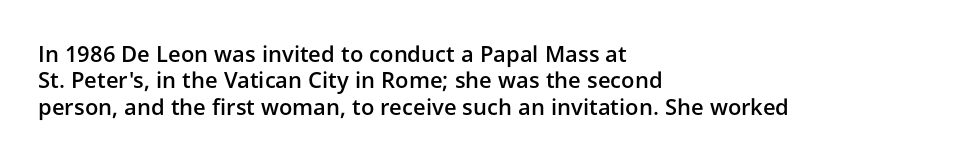
The image shows 22 px text type, upright; set left-aligned, line spacing 1.2x, normal letter spacing, not underlined.
